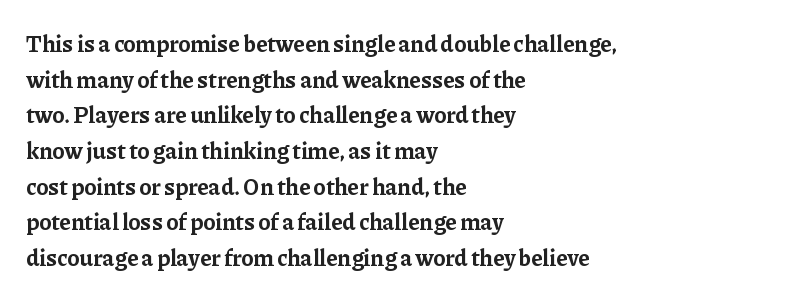
Q: Is the text bold? A: Yes.
Q: Is the text italic (slanted)? A: No, it is upright.
Q: Is the text underlined? A: No.
Q: How is the paragraph aligned? A: Left-aligned.
Q: Is the spacing between letters normal or unusually wide? A: Normal.
Q: Is the spacing between lines tight, normal or loose? A: Normal.
